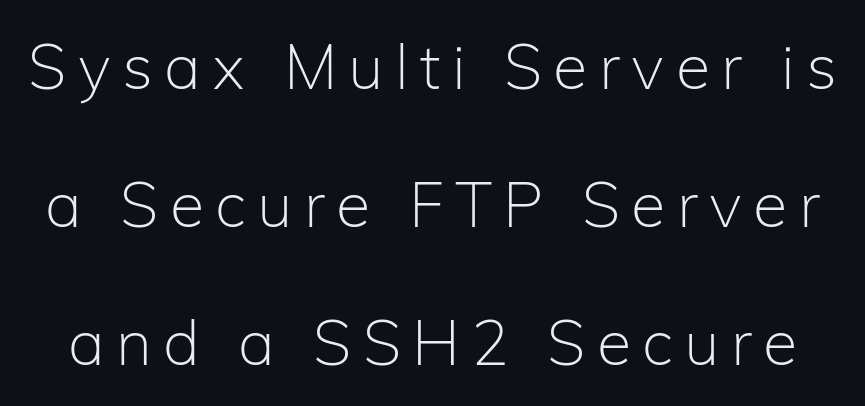
{"serif": "no", "italic": "no", "bold": "no", "weight": "light", "width": "normal", "stroke_contrast": "low", "x_height": "medium", "monospaced": "no", "underline": "no", "line_spacing": "loose", "line_spacing_ratio": 2.19, "glyph_px": 63}
